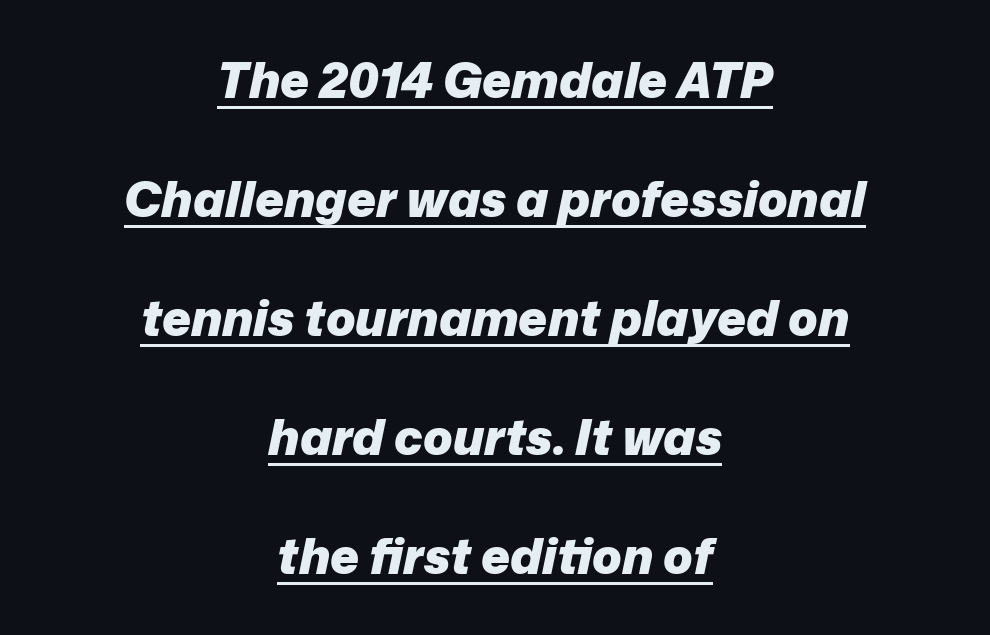
{"italic": "yes", "lean": "right", "slant_degrees": 12, "bold": "yes", "weight": "heavy", "width": "normal", "stroke_contrast": "low", "x_height": "medium", "monospaced": "no", "underline": "yes", "align": "center", "line_spacing": "loose", "line_spacing_ratio": 2.43, "letter_spacing": "normal", "letter_spacing_em": 0.0, "glyph_px": 49}
